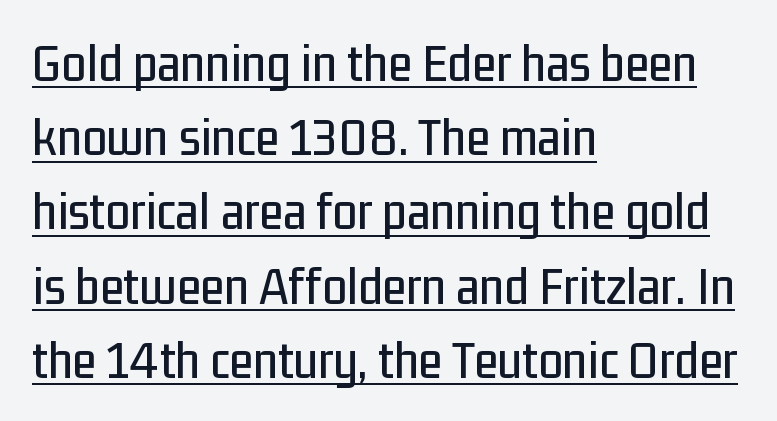
{"serif": "no", "italic": "no", "width": "condensed", "stroke_contrast": "low", "x_height": "medium", "monospaced": "no", "underline": "yes", "align": "left", "line_spacing": "normal", "line_spacing_ratio": 1.35, "letter_spacing": "normal", "letter_spacing_em": 0.0, "glyph_px": 55}
